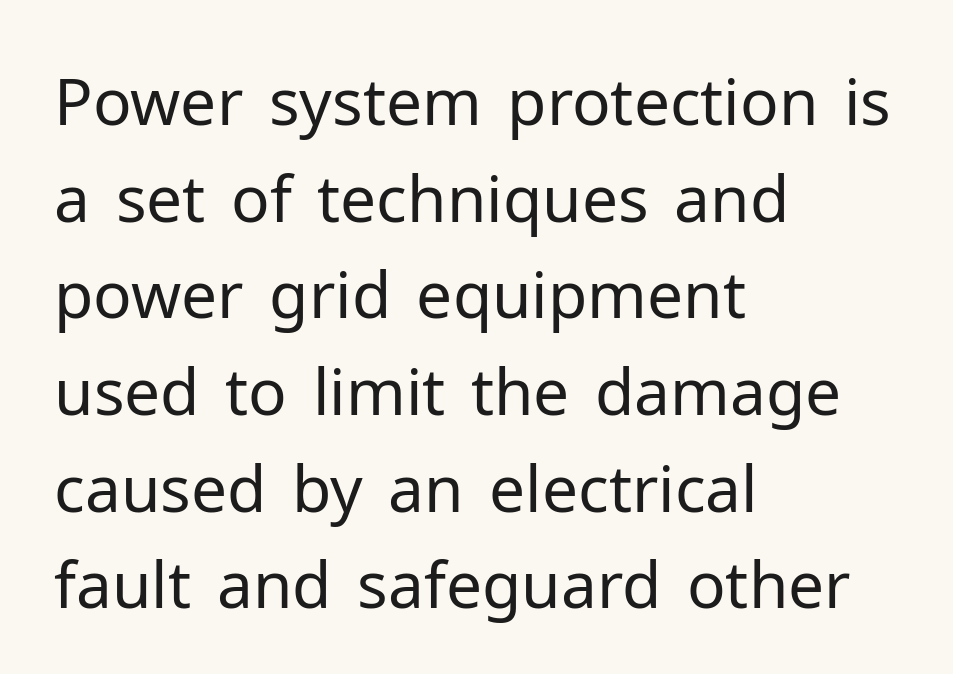
Q: Is the text bold? A: No.
Q: Is the text italic (slanted)? A: No, it is upright.
Q: Is the typeface a serif or a sans-serif typeface? A: Sans-serif.
Q: Is the text underlined? A: No.
Q: How is the paragraph aligned? A: Left-aligned.
Q: Is the spacing between letters normal or unusually wide? A: Normal.
Q: Is the spacing between lines tight, normal or loose? A: Normal.
Q: Width (condensed, normal, or wide)? A: Normal.
Q: Stroke contrast? A: Low.
Q: x-height? A: Medium.
Q: Monospaced? A: No.
